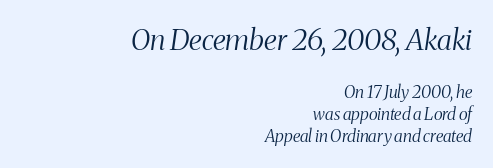
Emphasis-style slanted type is in use. Nobody drew a line under any word here. Here the designer chose a conventional face with non-uniform glyph widths. Leftover space on each line is placed entirely before the opening word. The earlier block is typeset at a bigger size than the later block. In terms of letterspacing, this is plain default setting.
